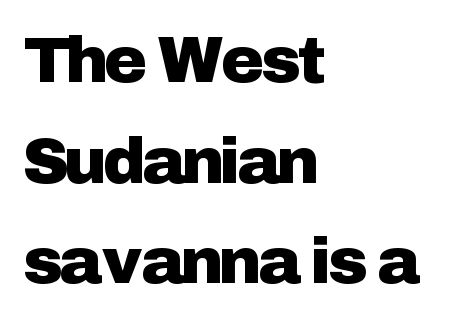
The text block is weighted toward the left margin, trailing off unevenly rightward. Notice how the stems are strictly vertical — no italics here. What stands out about the letter spacing? Nothing — it is the standard amount. The characters display no serif detailing; their extremities are plain. In terms of leading, this rendering sits right in the middle. The letters advance in unequal steps, a hallmark of proportional type.
